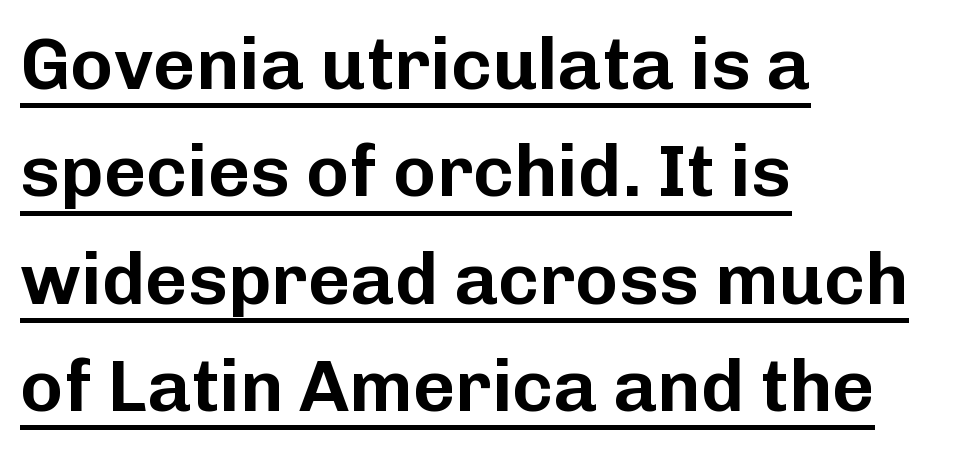
Q: Is the text italic (slanted)? A: No, it is upright.
Q: Is the typeface a serif or a sans-serif typeface? A: Sans-serif.
Q: Is the text underlined? A: Yes.
Q: How is the paragraph aligned? A: Left-aligned.
Q: Is the spacing between letters normal or unusually wide? A: Normal.
Q: Is the spacing between lines tight, normal or loose? A: Normal.
Q: Width (condensed, normal, or wide)? A: Normal.
Q: Stroke contrast? A: Low.
Q: x-height? A: Medium.
Q: Monospaced? A: No.
